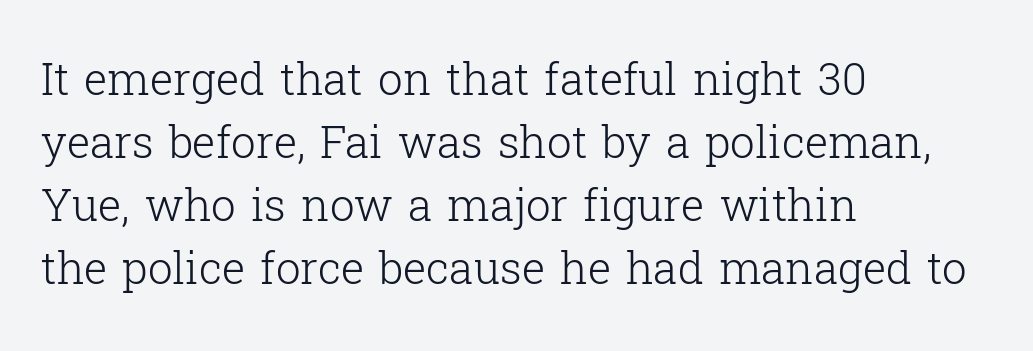
The image shows 44 px light serif type, upright; set left-aligned, normal line spacing (1.43x), normal letter spacing, not underlined; low stroke contrast and a medium x-height.
